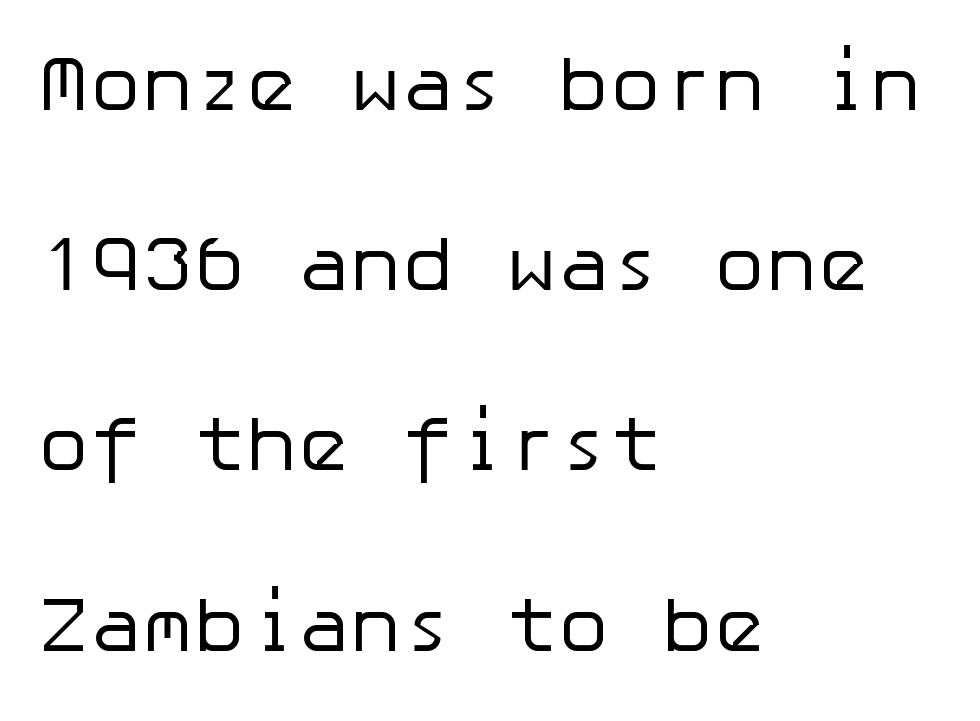
The image shows 78 px regular-weight sans-serif type, upright; set left-aligned, loose line spacing (2.31x), normal letter spacing, not underlined; low stroke contrast and a medium x-height.
